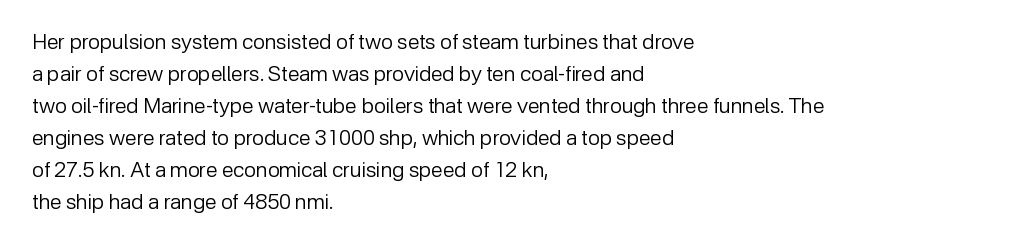
{"italic": "no", "bold": "no", "underline": "no", "align": "left", "line_spacing": "normal", "line_spacing_ratio": 1.52, "letter_spacing": "normal", "letter_spacing_em": 0.0, "glyph_px": 21}
